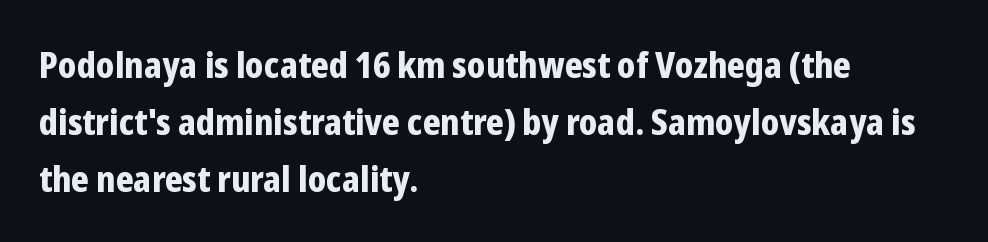
The image shows 36 px bold, condensed sans-serif type, upright; set left-aligned, normal line spacing (1.58x), normal letter spacing, not underlined; low stroke contrast and a medium x-height.
